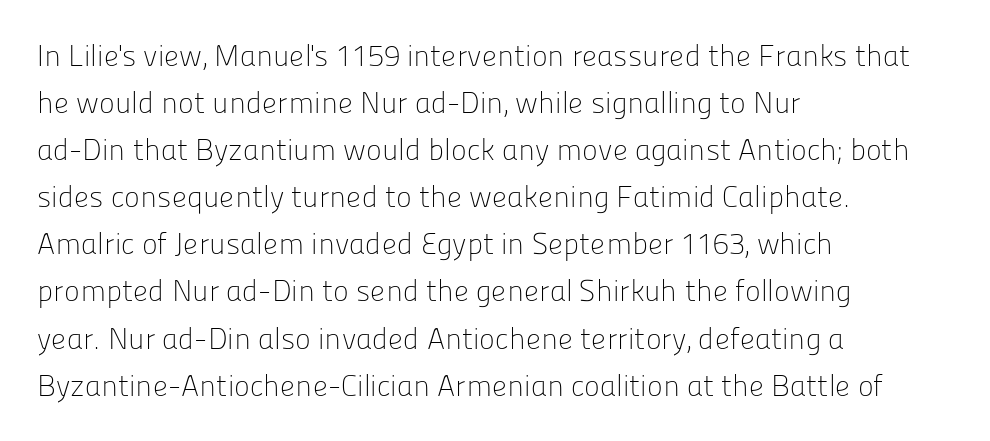
Q: Is the text bold? A: No.
Q: Is the text italic (slanted)? A: No, it is upright.
Q: Is the typeface a serif or a sans-serif typeface? A: Sans-serif.
Q: Is the text underlined? A: No.
Q: How is the paragraph aligned? A: Left-aligned.
Q: Is the spacing between letters normal or unusually wide? A: Normal.
Q: Is the spacing between lines tight, normal or loose? A: Normal.
Q: Width (condensed, normal, or wide)? A: Normal.
Q: Stroke contrast? A: Low.
Q: x-height? A: Medium.
Q: Monospaced? A: No.
